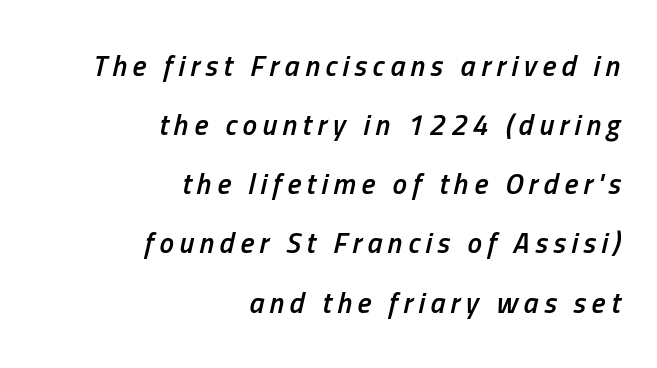
Q: Is the text bold? A: Semi-bold.
Q: Is the text italic (slanted)? A: Yes, it leans right by about 13 degrees.
Q: Is the text underlined? A: No.
Q: How is the paragraph aligned? A: Right-aligned.
Q: Is the spacing between lines tight, normal or loose? A: Loose.
Q: Width (condensed, normal, or wide)? A: Condensed.
Q: Stroke contrast? A: Low.
Q: x-height? A: Medium.
Q: Monospaced? A: No.
